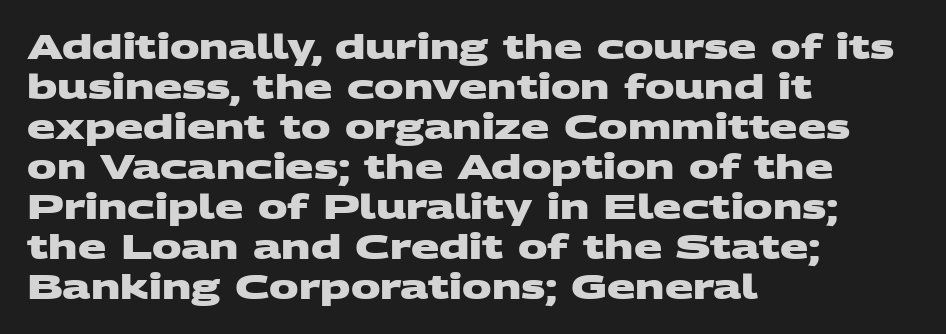
{"serif": "no", "bold": "yes", "weight": "heavy", "width": "wide", "stroke_contrast": "medium", "x_height": "large", "monospaced": "no", "underline": "no", "align": "left", "line_spacing_ratio": 1.21, "letter_spacing": "normal", "letter_spacing_em": 0.0, "glyph_px": 33}
